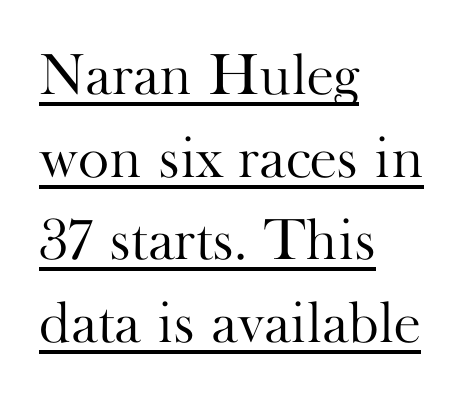
The image shows 59 px light serif type, upright; set left-aligned, normal line spacing (1.4x), normal letter spacing, underlined; high stroke contrast and a small x-height.
